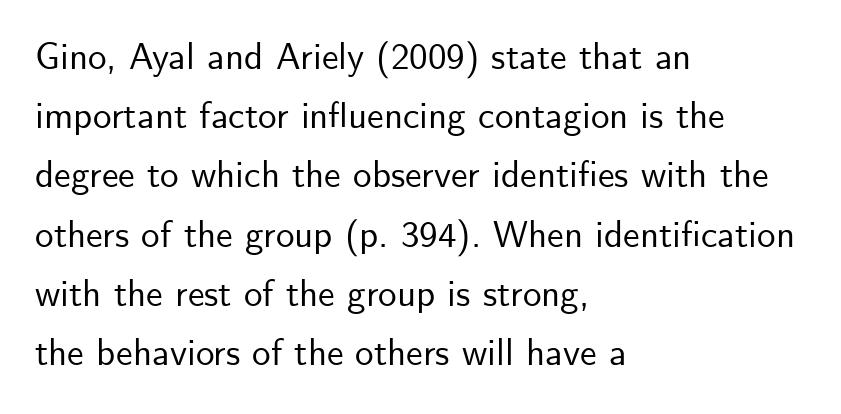
{"serif": "no", "italic": "no", "width": "normal", "stroke_contrast": "low", "x_height": "small", "monospaced": "no", "underline": "no", "align": "left", "line_spacing": "normal", "line_spacing_ratio": 1.6, "letter_spacing": "normal", "letter_spacing_em": 0.0, "glyph_px": 37}
